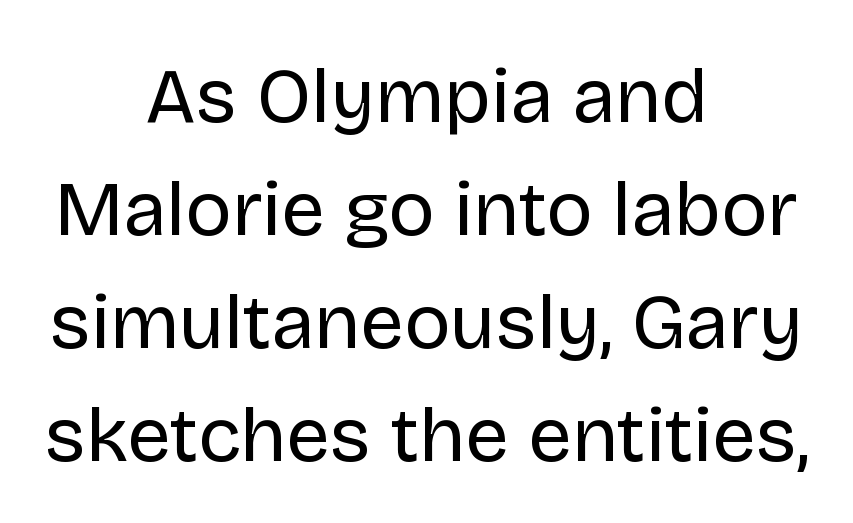
Q: Is the text bold? A: No.
Q: Is the text italic (slanted)? A: No, it is upright.
Q: Is the typeface a serif or a sans-serif typeface? A: Sans-serif.
Q: Is the text underlined? A: No.
Q: How is the paragraph aligned? A: Centered.
Q: Is the spacing between letters normal or unusually wide? A: Normal.
Q: Is the spacing between lines tight, normal or loose? A: Normal.
Q: Width (condensed, normal, or wide)? A: Normal.
Q: Stroke contrast? A: Low.
Q: x-height? A: Large.
Q: Monospaced? A: No.
